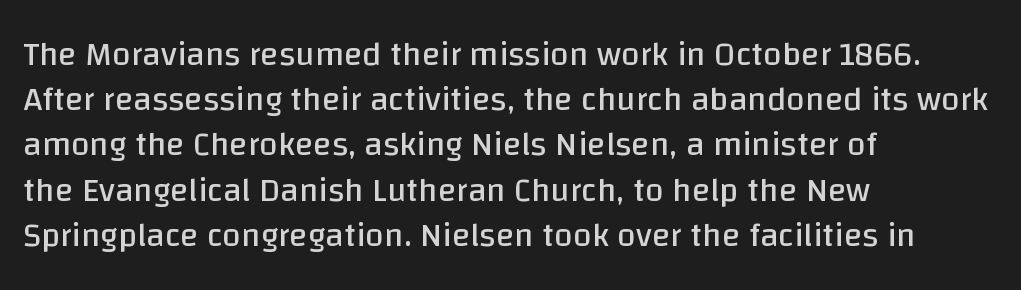
{"serif": "no", "italic": "no", "bold": "no", "weight": "regular", "width": "normal", "stroke_contrast": "low", "x_height": "large", "monospaced": "no", "underline": "no", "align": "left", "line_spacing": "normal", "line_spacing_ratio": 1.33, "letter_spacing": "normal", "letter_spacing_em": 0.0, "glyph_px": 34}
